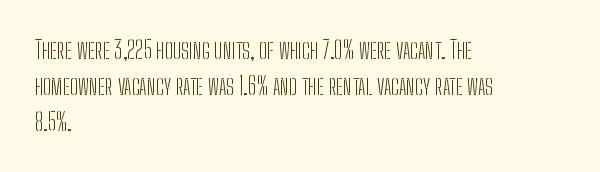
There is no visible air inserted between adjacent glyphs. The rendering anchors every line to the left-hand side. Counters stay open thanks to moderate or lighter strokes. Is there much room between lines? A standard amount, neither cramped nor airy. Type without underlining.
